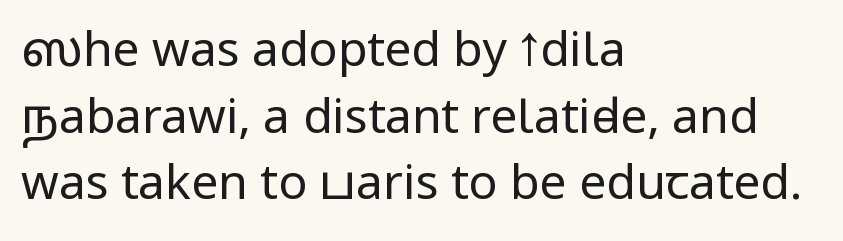
Q: Is the text bold? A: No.
Q: Is the text italic (slanted)? A: No, it is upright.
Q: Is the typeface a serif or a sans-serif typeface? A: Sans-serif.
Q: Is the text underlined? A: No.
Q: How is the paragraph aligned? A: Left-aligned.
Q: Is the spacing between letters normal or unusually wide? A: Normal.
Q: Is the spacing between lines tight, normal or loose? A: Normal.
Q: Width (condensed, normal, or wide)? A: Condensed.
Q: Stroke contrast? A: Low.
Q: x-height? A: Large.
Q: Monospaced? A: No.
